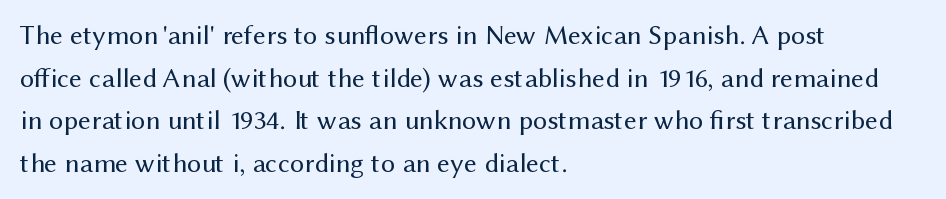
Q: Is the text bold? A: No.
Q: Is the text italic (slanted)? A: No, it is upright.
Q: Is the typeface a serif or a sans-serif typeface? A: Sans-serif.
Q: Is the text underlined? A: No.
Q: How is the paragraph aligned? A: Left-aligned.
Q: Is the spacing between letters normal or unusually wide? A: Normal.
Q: Is the spacing between lines tight, normal or loose? A: Normal.
Q: Width (condensed, normal, or wide)? A: Normal.
Q: Stroke contrast? A: Medium.
Q: x-height? A: Medium.
Q: Monospaced? A: No.
